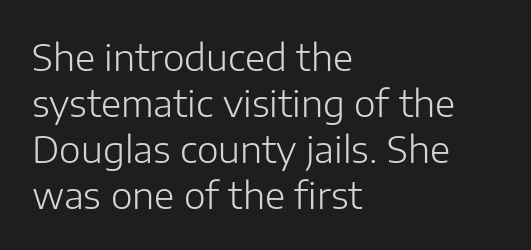
Q: Is the text bold? A: No.
Q: Is the text italic (slanted)? A: No, it is upright.
Q: Is the typeface a serif or a sans-serif typeface? A: Sans-serif.
Q: Is the text underlined? A: No.
Q: How is the paragraph aligned? A: Left-aligned.
Q: Is the spacing between letters normal or unusually wide? A: Normal.
Q: Width (condensed, normal, or wide)? A: Normal.
Q: Stroke contrast? A: Low.
Q: x-height? A: Medium.
Q: Monospaced? A: No.
